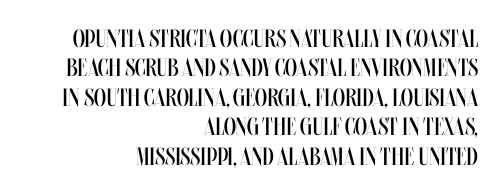
Q: Is the text bold? A: No.
Q: Is the text italic (slanted)? A: No, it is upright.
Q: Is the text underlined? A: No.
Q: How is the paragraph aligned? A: Right-aligned.
Q: Is the spacing between letters normal or unusually wide? A: Normal.
